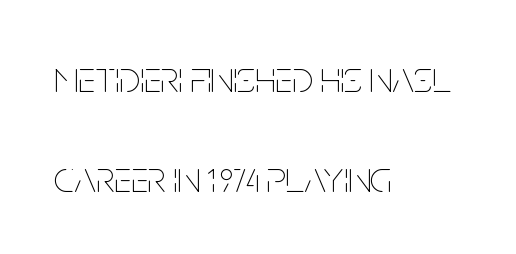
Q: Is the text bold? A: No.
Q: Is the text italic (slanted)? A: No, it is upright.
Q: Is the text underlined? A: No.
Q: How is the paragraph aligned? A: Left-aligned.
Q: Is the spacing between letters normal or unusually wide? A: Normal.
Q: Is the spacing between lines tight, normal or loose? A: Loose.
Q: Width (condensed, normal, or wide)? A: Condensed.
Q: Stroke contrast? A: Low.
Q: x-height? A: Large.
Q: Monospaced? A: No.
